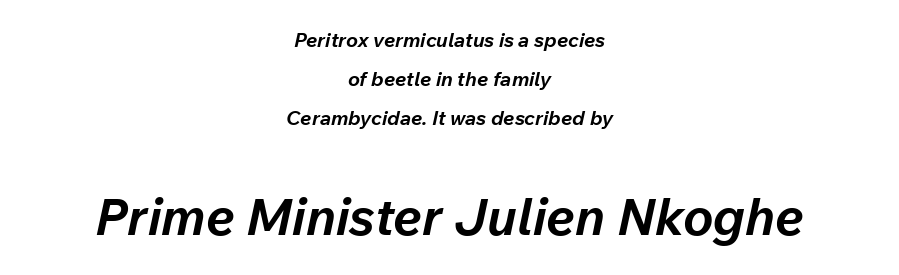
Q: Is the text bold? A: Yes.
Q: Is the text italic (slanted)? A: Yes, it leans right by about 12 degrees.
Q: Is the text underlined? A: No.
Q: How is the paragraph aligned? A: Centered.
Q: Is the spacing between letters normal or unusually wide? A: Normal.
Q: Is the spacing between lines tight, normal or loose? A: Loose.
Q: Which block of text is set in a larger size, the first (top) or the second (bottom)? A: The second (bottom) one.
Q: Width (condensed, normal, or wide)? A: Normal.
Q: Stroke contrast? A: Low.
Q: x-height? A: Medium.
Q: Monospaced? A: No.
